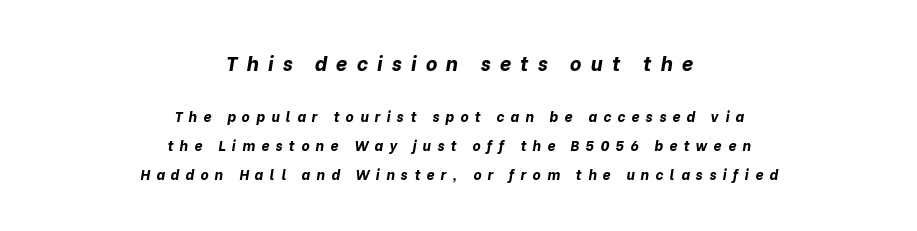
The image shows 20 px bold type, italic (leaning right); set centered, loose line spacing (2.08x), unusually wide letter spacing (+0.45 em), not underlined; the first (top) block is 1.43x larger.
